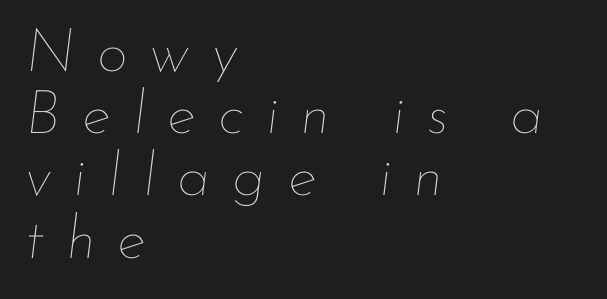
This sample trades vertical openness for compactness between lines. Think of a printed novel: that variable character pitch is what you see here. Heft: none added — not bold. Glyph-to-glyph distance is far greater than everyday printed text. These lines were composed using italics.
